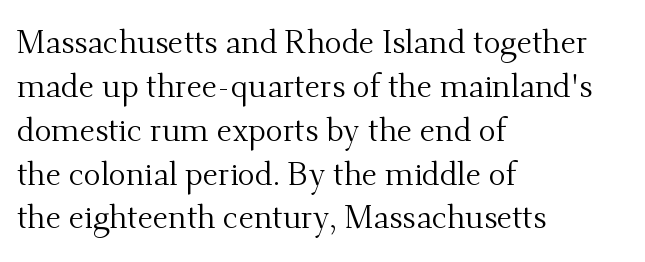
{"serif": "yes", "italic": "no", "bold": "no", "weight": "regular", "width": "normal", "stroke_contrast": "medium", "x_height": "small", "monospaced": "no", "underline": "no", "align": "left", "line_spacing": "normal", "line_spacing_ratio": 1.37, "letter_spacing": "normal", "letter_spacing_em": 0.0, "glyph_px": 32}
